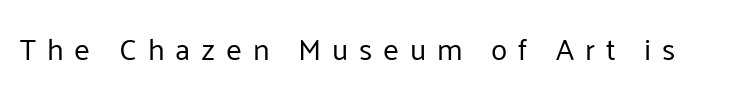
Q: Is the text bold? A: No.
Q: Is the text italic (slanted)? A: No, it is upright.
Q: Is the typeface a serif or a sans-serif typeface? A: Sans-serif.
Q: Is the text underlined? A: No.
Q: Is the spacing between letters normal or unusually wide? A: Unusually wide.
Q: Width (condensed, normal, or wide)? A: Normal.
Q: Stroke contrast? A: Low.
Q: x-height? A: Medium.
Q: Monospaced? A: No.
